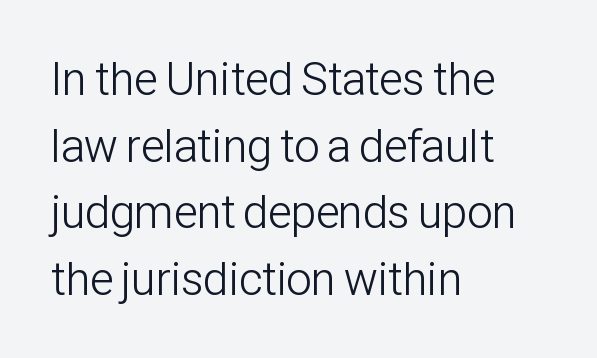
The image shows 46 px light, condensed sans-serif type, upright; set left-aligned, normal line spacing (1.45x), normal letter spacing, not underlined; low stroke contrast and a medium x-height.
